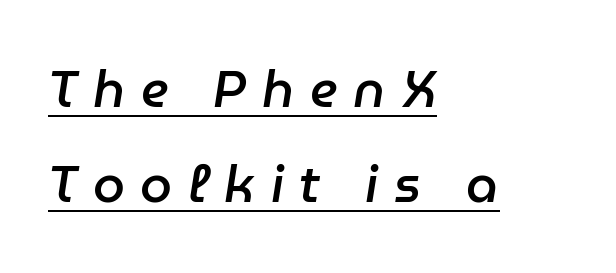
Q: Is the text bold? A: Semi-bold.
Q: Is the text italic (slanted)? A: Yes, it leans right by about 9 degrees.
Q: Is the text underlined? A: Yes.
Q: How is the paragraph aligned? A: Left-aligned.
Q: Is the spacing between letters normal or unusually wide? A: Unusually wide.
Q: Width (condensed, normal, or wide)? A: Normal.
Q: Stroke contrast? A: Low.
Q: x-height? A: Medium.
Q: Monospaced? A: No.
